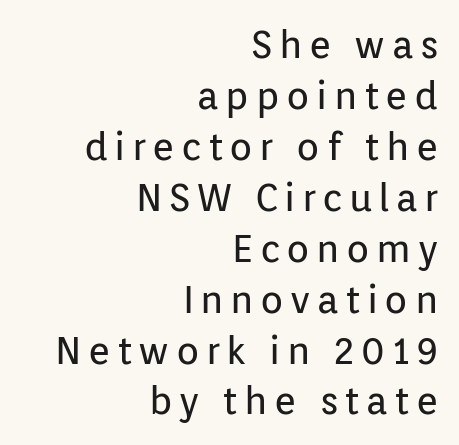
The weight would be labelled regular, book, light, or lighter still. I'd call this a sans setting — the letters go barefoot. The letters advance in unequal steps, a hallmark of proportional type. Right-aligned paragraph, ragged on the left. Quick note: not italic, upright. Notice how descenders clear the ascenders below comfortably — that's standard leading.
